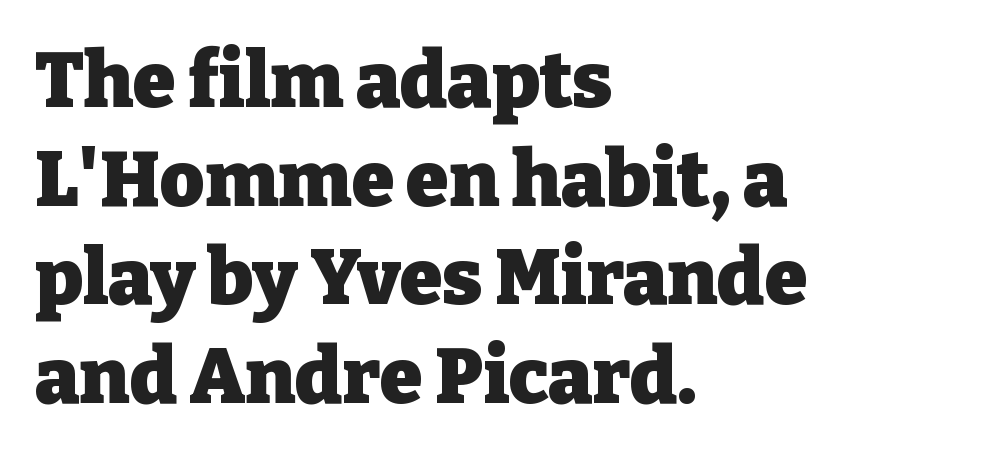
Q: Is the text bold? A: Yes.
Q: Is the text italic (slanted)? A: No, it is upright.
Q: Is the typeface a serif or a sans-serif typeface? A: Serif.
Q: Is the text underlined? A: No.
Q: How is the paragraph aligned? A: Left-aligned.
Q: Is the spacing between letters normal or unusually wide? A: Normal.
Q: Is the spacing between lines tight, normal or loose? A: Normal.
Q: Width (condensed, normal, or wide)? A: Normal.
Q: Stroke contrast? A: Low.
Q: x-height? A: Medium.
Q: Monospaced? A: No.
